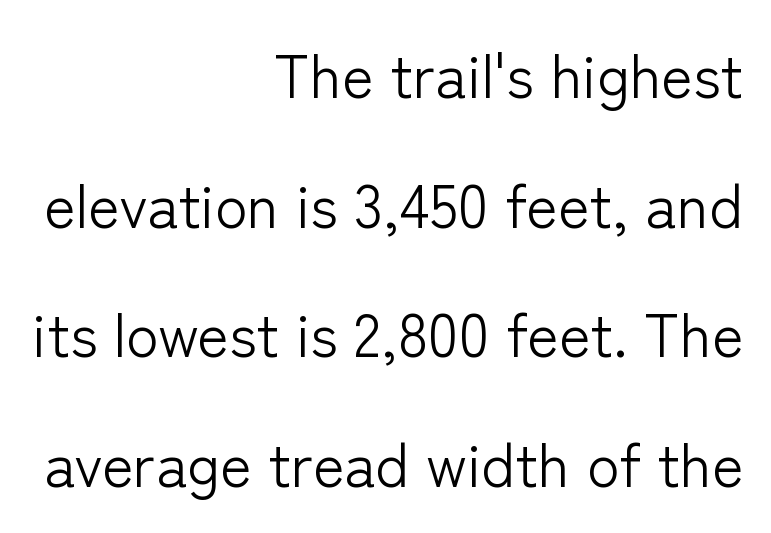
{"serif": "no", "italic": "no", "bold": "no", "weight": "light", "width": "normal", "stroke_contrast": "low", "x_height": "medium", "monospaced": "no", "underline": "no", "align": "right", "line_spacing": "loose", "line_spacing_ratio": 2.16, "letter_spacing": "normal", "letter_spacing_em": 0.0, "glyph_px": 60}
